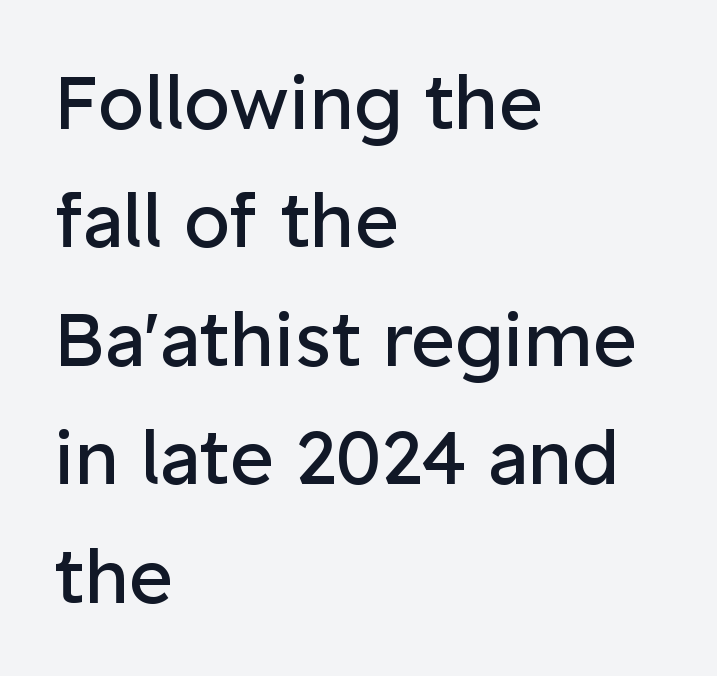
{"serif": "no", "italic": "no", "bold": "no", "weight": "regular", "width": "normal", "stroke_contrast": "low", "x_height": "medium", "monospaced": "no", "underline": "no", "align": "left", "line_spacing": "normal", "line_spacing_ratio": 1.58, "letter_spacing": "normal", "letter_spacing_em": 0.0, "glyph_px": 75}
